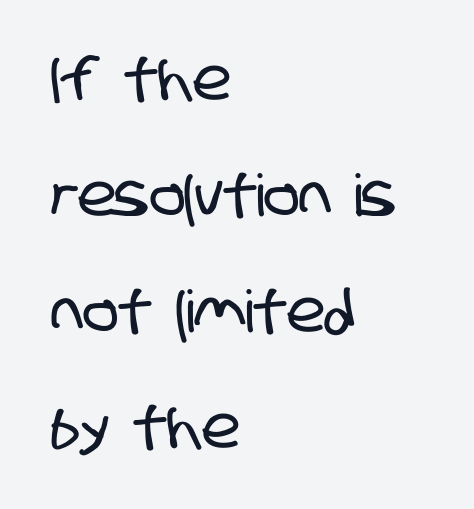
Q: Is the typeface a serif or a sans-serif typeface? A: Sans-serif.
Q: Is the text underlined? A: No.
Q: How is the paragraph aligned? A: Left-aligned.
Q: Is the spacing between letters normal or unusually wide? A: Normal.
Q: Is the spacing between lines tight, normal or loose? A: Loose.
Q: Width (condensed, normal, or wide)? A: Condensed.
Q: Stroke contrast? A: Low.
Q: x-height? A: Large.
Q: Monospaced? A: No.
